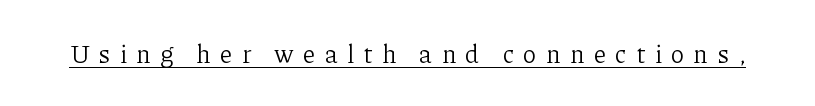
Q: Is the text bold? A: No.
Q: Is the text italic (slanted)? A: No, it is upright.
Q: Is the text underlined? A: Yes.
Q: Is the spacing between letters normal or unusually wide? A: Unusually wide.
